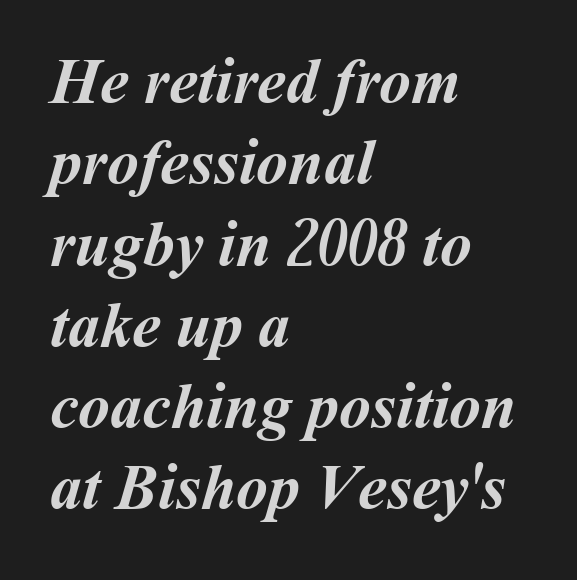
The image shows 64 px semibold type; set left-aligned, normal line spacing (1.27x), normal letter spacing, not underlined; medium stroke contrast and a medium x-height.
